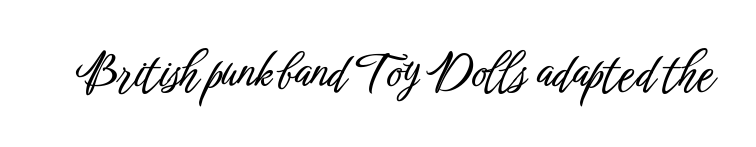
This rendering employs a face without finishing strokes, i.e., a sans-serif. Students, note that the glyphs here touch the page at normal intervals. Varying glyph widths throughout — classic text-font behaviour. The baseline area is clear.
